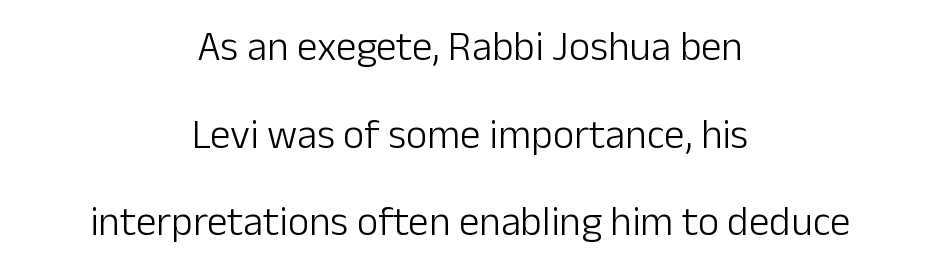
The image shows 41 px light sans-serif type, upright; set centered, loose line spacing (2.14x), normal letter spacing, not underlined; low stroke contrast and a medium x-height.
